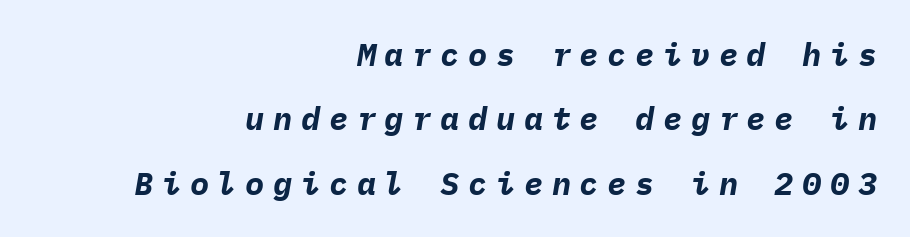
The image shows 32 px bold type, italic (leaning right), monospaced; set right-aligned, loose line spacing (2.01x), unusually wide letter spacing (+0.27 em), not underlined; low stroke contrast and a medium x-height.
